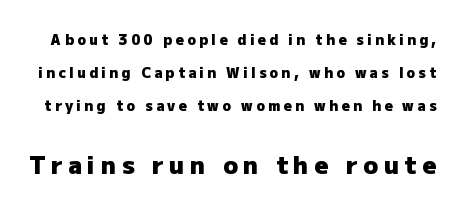
Style check: upright. Weight check: bold — yes, fully. Which of the two is more prominent by size? The second, at the bottom. Loosely led — the rows are spread out.
